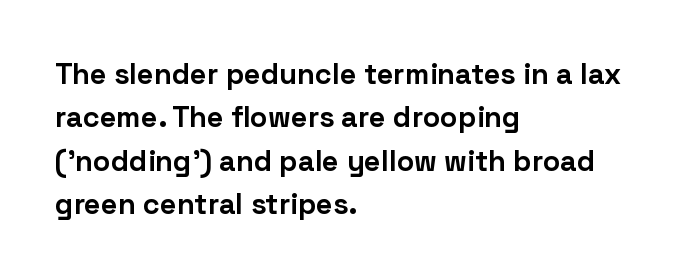
Q: Is the text bold? A: Yes.
Q: Is the text italic (slanted)? A: No, it is upright.
Q: Is the typeface a serif or a sans-serif typeface? A: Sans-serif.
Q: Is the text underlined? A: No.
Q: How is the paragraph aligned? A: Left-aligned.
Q: Is the spacing between letters normal or unusually wide? A: Normal.
Q: Is the spacing between lines tight, normal or loose? A: Normal.
Q: Width (condensed, normal, or wide)? A: Normal.
Q: Stroke contrast? A: Low.
Q: x-height? A: Medium.
Q: Monospaced? A: No.
